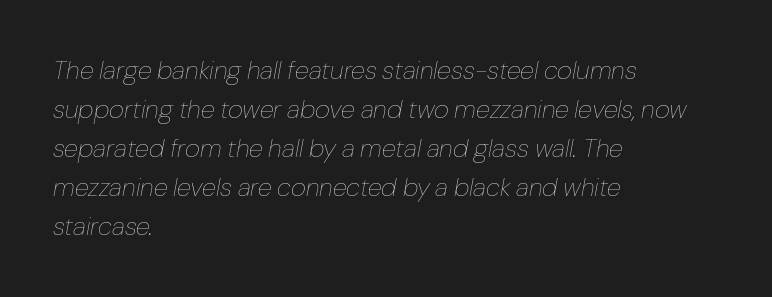
Q: Is the text bold? A: No.
Q: Is the text italic (slanted)? A: Yes, it leans right by about 10 degrees.
Q: Is the text underlined? A: No.
Q: How is the paragraph aligned? A: Left-aligned.
Q: Is the spacing between letters normal or unusually wide? A: Normal.
Q: Is the spacing between lines tight, normal or loose? A: Normal.
